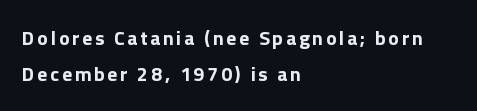
{"italic": "no", "bold": "yes", "underline": "no", "align": "left", "line_spacing_ratio": 1.78, "glyph_px": 20}
